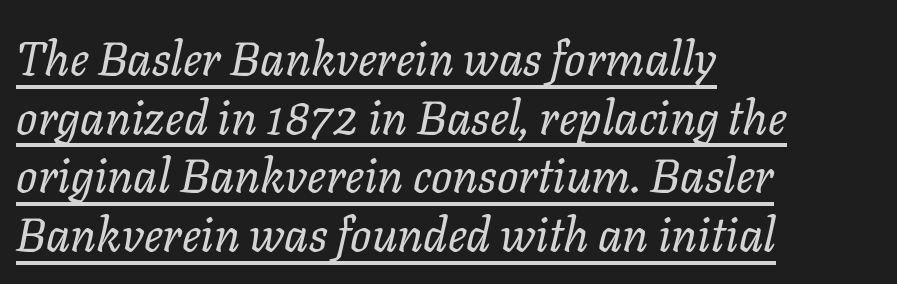
{"italic": "yes", "lean": "right", "slant_degrees": 11, "bold": "no", "weight": "regular", "width": "normal", "stroke_contrast": "low", "x_height": "medium", "monospaced": "no", "underline": "yes", "align": "left", "line_spacing": "normal", "line_spacing_ratio": 1.25, "letter_spacing": "normal", "letter_spacing_em": 0.0, "glyph_px": 47}
